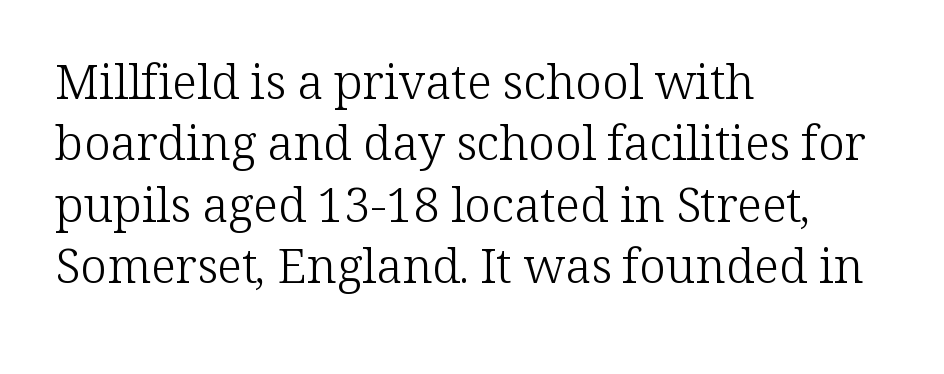
The letterforms sit at book weight or below. Visually the block forms a straight wall on the left and a jagged coastline on the right. Students, observe: this is what conventionally led text looks like. Here the designer chose a conventional face with non-uniform glyph widths. Glyph-to-glyph distance matches everyday printed text. The lettering stays uniformly vertical, giving the passage a roman look.
